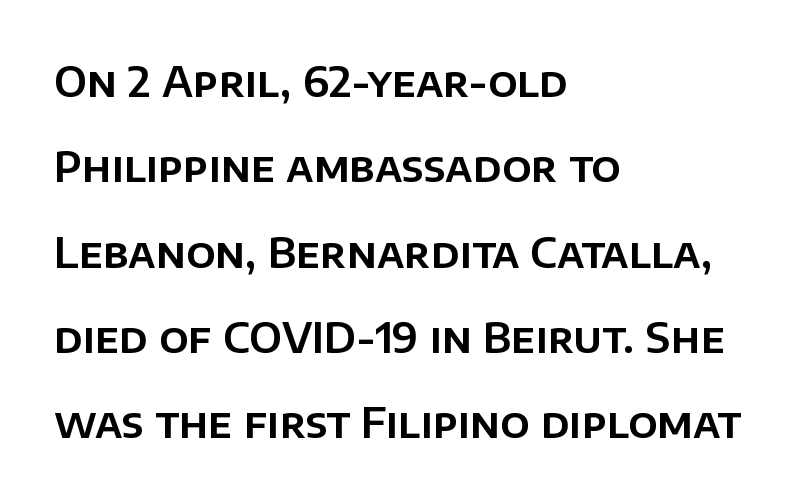
Q: Is the text italic (slanted)? A: No, it is upright.
Q: Is the typeface a serif or a sans-serif typeface? A: Sans-serif.
Q: Is the text underlined? A: No.
Q: How is the paragraph aligned? A: Left-aligned.
Q: Is the spacing between letters normal or unusually wide? A: Normal.
Q: Is the spacing between lines tight, normal or loose? A: Loose.
Q: Width (condensed, normal, or wide)? A: Normal.
Q: Stroke contrast? A: Low.
Q: x-height? A: Large.
Q: Monospaced? A: No.
